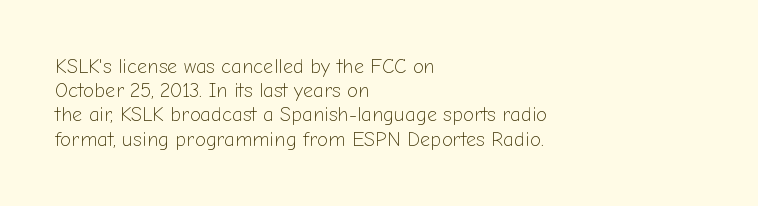
{"italic": "no", "bold": "no", "underline": "no", "align": "left", "line_spacing_ratio": 1.21, "letter_spacing": "normal", "letter_spacing_em": 0.0, "glyph_px": 20}
